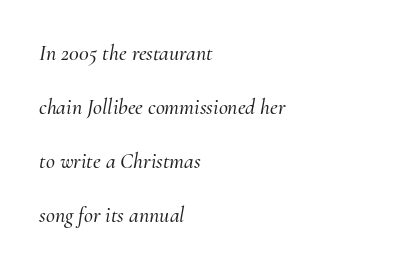
Q: Is the text italic (slanted)? A: Yes, it leans right by about 10 degrees.
Q: Is the text underlined? A: No.
Q: How is the paragraph aligned? A: Left-aligned.
Q: Is the spacing between letters normal or unusually wide? A: Normal.
Q: Is the spacing between lines tight, normal or loose? A: Loose.
